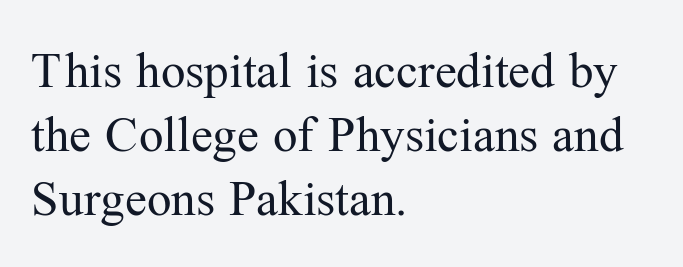
{"serif": "yes", "italic": "no", "bold": "no", "weight": "regular", "width": "normal", "stroke_contrast": "medium", "x_height": "medium", "monospaced": "no", "underline": "no", "align": "left", "line_spacing": "normal", "line_spacing_ratio": 1.31, "letter_spacing": "normal", "letter_spacing_em": 0.0, "glyph_px": 49}
